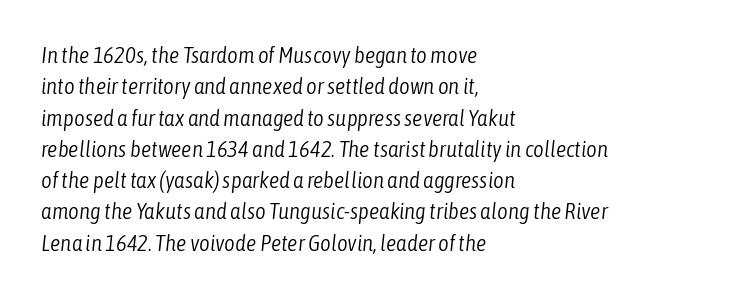
{"italic": "yes", "lean": "right", "slant_degrees": 6, "bold": "no", "underline": "no", "align": "left", "line_spacing": "normal", "line_spacing_ratio": 1.36, "letter_spacing": "normal", "letter_spacing_em": 0.0, "glyph_px": 23}
